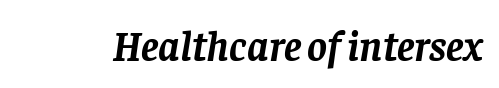
Q: Is the text bold? A: Yes.
Q: Is the text italic (slanted)? A: Yes, it leans right by about 8 degrees.
Q: Is the typeface a serif or a sans-serif typeface? A: Serif.
Q: Is the text underlined? A: No.
Q: Is the spacing between letters normal or unusually wide? A: Normal.
Q: Width (condensed, normal, or wide)? A: Normal.
Q: Stroke contrast? A: Low.
Q: x-height? A: Large.
Q: Monospaced? A: No.
